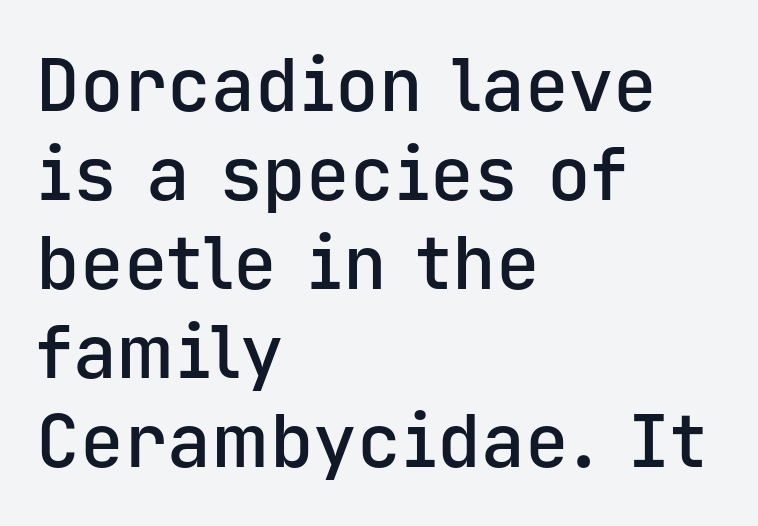
The foot of each line stays bare and open. Looks like terminal output: every glyph gets an equal slot. These lines were composed using upright roman letters. Each glyph is drawn with semibold strokes, heavier than normal yet not fully bold. Line starts are locked; line ends wander.
